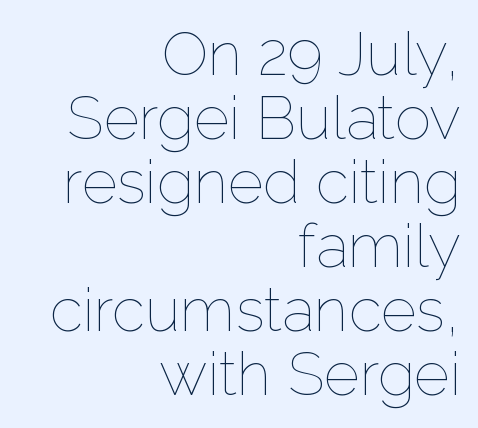
The space directly below the letters is spotless. This sample uses plain, unmodified letter spacing. These lines stack with their right ends in a neat column. This sample trades vertical openness for compactness between lines.
